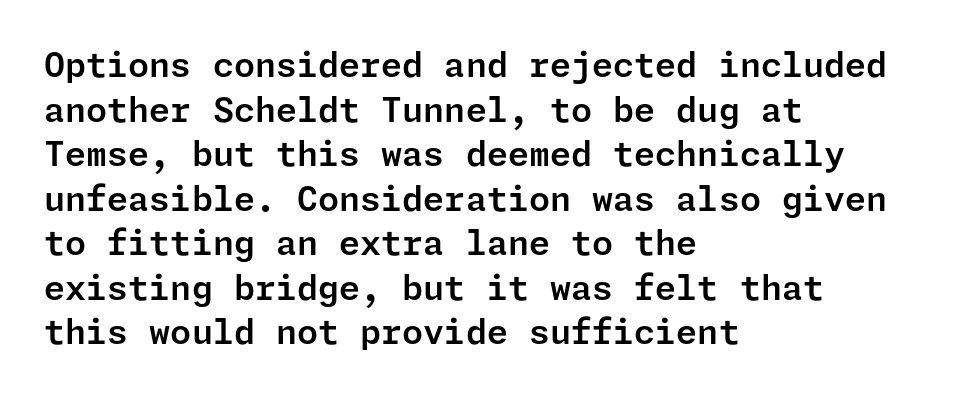
The image shows 34 px sans-serif type, upright; set left-aligned, normal line spacing (1.31x), normal letter spacing, not underlined; low stroke contrast and a medium x-height.
